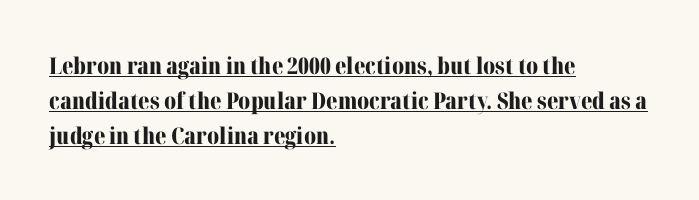
{"italic": "no", "bold": "yes", "underline": "yes", "align": "left", "line_spacing": "normal", "line_spacing_ratio": 1.52, "letter_spacing": "normal", "letter_spacing_em": 0.0, "glyph_px": 23}
